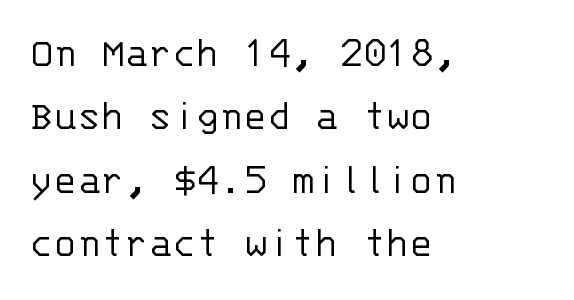
Q: Is the text bold? A: No.
Q: Is the text italic (slanted)? A: No, it is upright.
Q: Is the typeface a serif or a sans-serif typeface? A: Sans-serif.
Q: Is the text underlined? A: No.
Q: How is the paragraph aligned? A: Left-aligned.
Q: Is the spacing between letters normal or unusually wide? A: Normal.
Q: Is the spacing between lines tight, normal or loose? A: Normal.
Q: Width (condensed, normal, or wide)? A: Normal.
Q: Stroke contrast? A: Low.
Q: x-height? A: Large.
Q: Monospaced? A: Yes.
